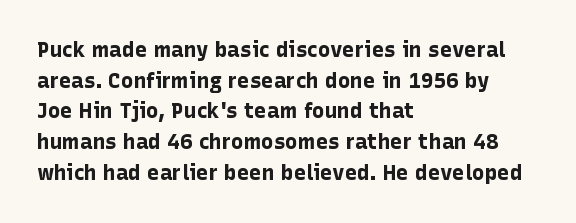
Glyph-to-glyph distance matches everyday printed text. If you drew a line through each stem, it would be perfectly vertical. Horizontal bands of white between lines are of average thickness. Type without underlining. The glyphs have the mass of a bold cut.
